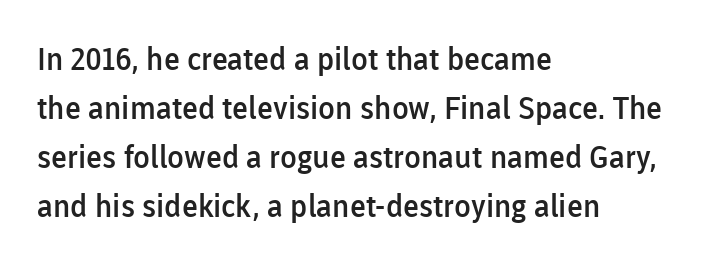
Q: Is the text bold? A: Semi-bold.
Q: Is the text italic (slanted)? A: No, it is upright.
Q: Is the typeface a serif or a sans-serif typeface? A: Sans-serif.
Q: Is the text underlined? A: No.
Q: How is the paragraph aligned? A: Left-aligned.
Q: Is the spacing between letters normal or unusually wide? A: Normal.
Q: Is the spacing between lines tight, normal or loose? A: Normal.
Q: Width (condensed, normal, or wide)? A: Normal.
Q: Stroke contrast? A: Low.
Q: x-height? A: Medium.
Q: Monospaced? A: No.
